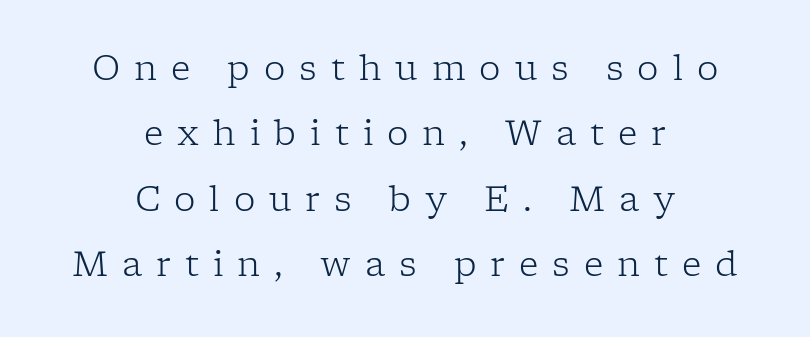
Each row of text sits above clean, open space. Substantial extra tracking has been applied to these lines. A light-to-regular cut is what we see here. Looks like regular typesetting: each glyph gets only the width it needs.
